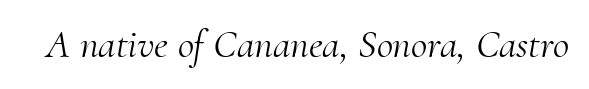
There is no visible air inserted between adjacent glyphs. A typesetter would mark this as italic. Do the characters align in a grid? No, the font is proportional. Nobody drew a line under any word here.
